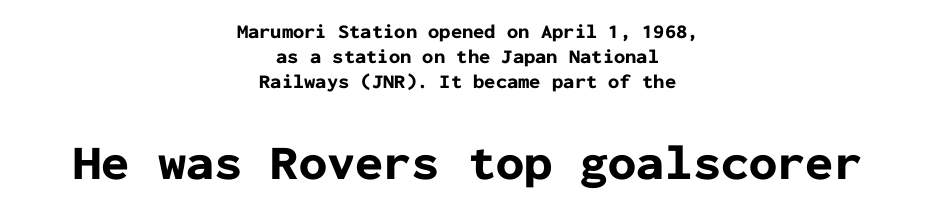
The image shows 50 px bold sans-serif type, upright, monospaced; set centered, normal line spacing (1.26x), normal letter spacing, not underlined; the second (bottom) block is 2.5x larger; low stroke contrast and a medium x-height.
